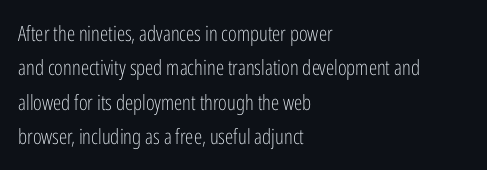
{"italic": "no", "bold": "no", "underline": "no", "align": "left", "line_spacing": "normal", "line_spacing_ratio": 1.64, "letter_spacing": "normal", "letter_spacing_em": 0.0, "glyph_px": 21}
